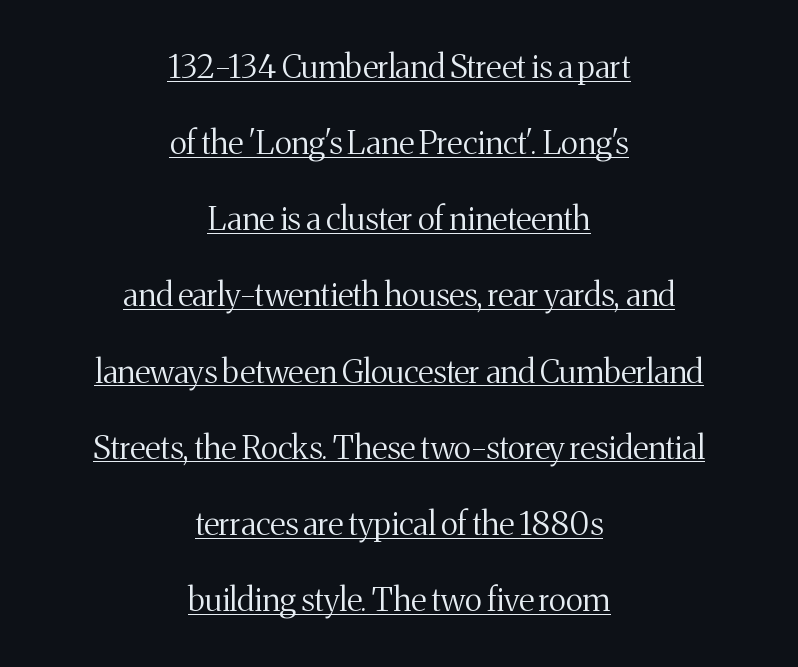
The setting favours the middle, as headings and verse often do. Bold? No — there's no thickening of the strokes. The lettering stays uniformly vertical, giving the passage a roman look. Do the characters align in a grid? No, the font is proportional.
